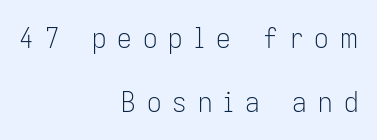
Q: Is the text bold? A: No.
Q: Is the text italic (slanted)? A: No, it is upright.
Q: Is the typeface a serif or a sans-serif typeface? A: Sans-serif.
Q: Is the text underlined? A: No.
Q: How is the paragraph aligned? A: Right-aligned.
Q: Is the spacing between letters normal or unusually wide? A: Unusually wide.
Q: Is the spacing between lines tight, normal or loose? A: Loose.
Q: Width (condensed, normal, or wide)? A: Condensed.
Q: Stroke contrast? A: Low.
Q: x-height? A: Medium.
Q: Monospaced? A: No.
